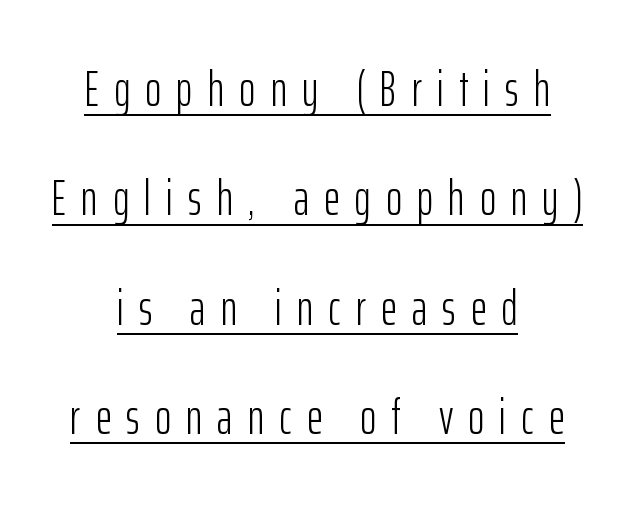
Q: Is the text bold? A: No.
Q: Is the text italic (slanted)? A: No, it is upright.
Q: Is the typeface a serif or a sans-serif typeface? A: Sans-serif.
Q: Is the text underlined? A: Yes.
Q: How is the paragraph aligned? A: Centered.
Q: Is the spacing between letters normal or unusually wide? A: Unusually wide.
Q: Is the spacing between lines tight, normal or loose? A: Loose.
Q: Width (condensed, normal, or wide)? A: Condensed.
Q: Stroke contrast? A: Low.
Q: x-height? A: Medium.
Q: Monospaced? A: No.
